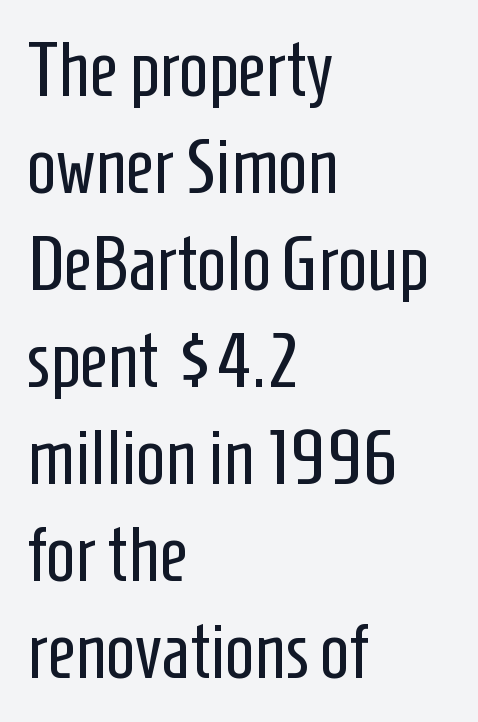
{"serif": "no", "italic": "no", "bold": "no", "weight": "regular", "width": "condensed", "stroke_contrast": "low", "x_height": "medium", "monospaced": "no", "underline": "no", "align": "left", "line_spacing": "normal", "line_spacing_ratio": 1.26, "letter_spacing": "normal", "letter_spacing_em": 0.0, "glyph_px": 77}
